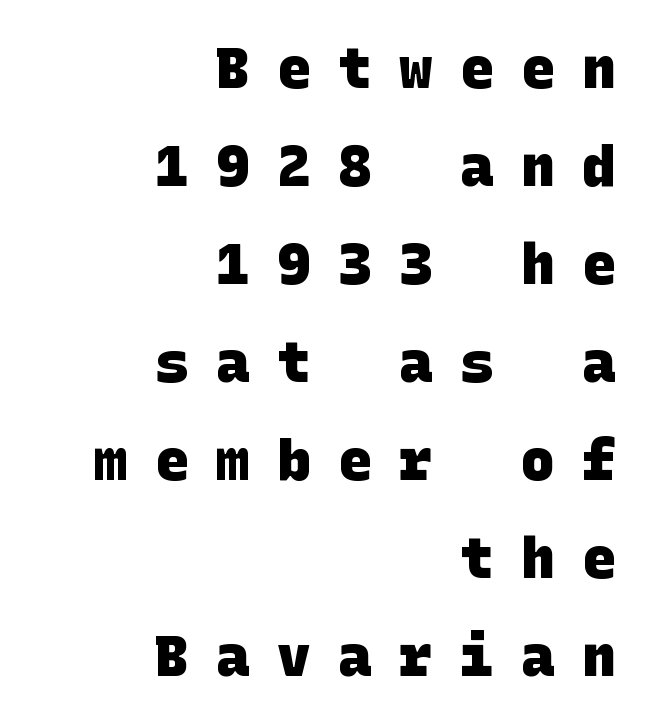
The image shows 56 px heavy sans-serif type; set right-aligned, line spacing 1.75x, unusually wide letter spacing (+0.49 em), not underlined; low stroke contrast and a large x-height.
